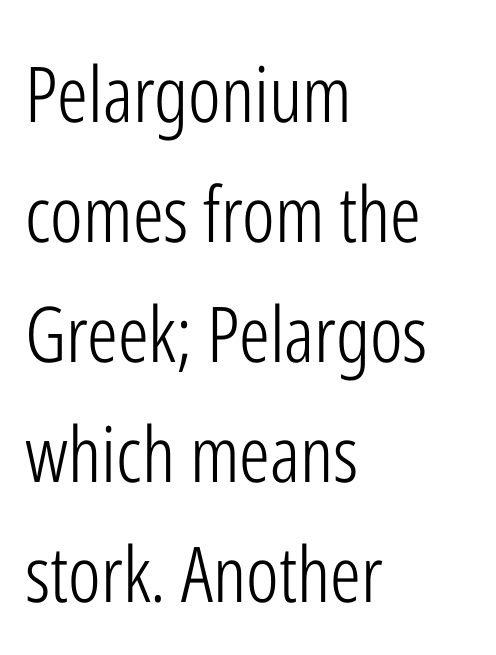
Q: Is the text bold? A: No.
Q: Is the text italic (slanted)? A: No, it is upright.
Q: Is the typeface a serif or a sans-serif typeface? A: Sans-serif.
Q: Is the text underlined? A: No.
Q: How is the paragraph aligned? A: Left-aligned.
Q: Is the spacing between letters normal or unusually wide? A: Normal.
Q: Is the spacing between lines tight, normal or loose? A: Normal.
Q: Width (condensed, normal, or wide)? A: Condensed.
Q: Stroke contrast? A: Low.
Q: x-height? A: Medium.
Q: Monospaced? A: No.
